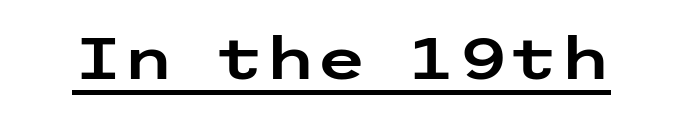
The image shows 58 px wide sans-serif type, upright; set normal letter spacing, underlined; low stroke contrast and a medium x-height.
